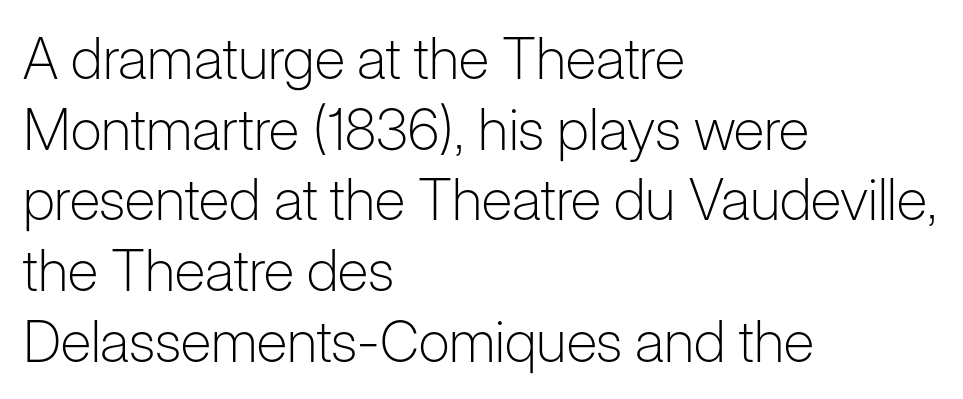
The letters stand upright; this is a roman face. The gap between lines stays unmarked. The letters carry no serifs — their stems end cleanly without finishing strokes. Typeset ragged right — the left edge is the straight one.
